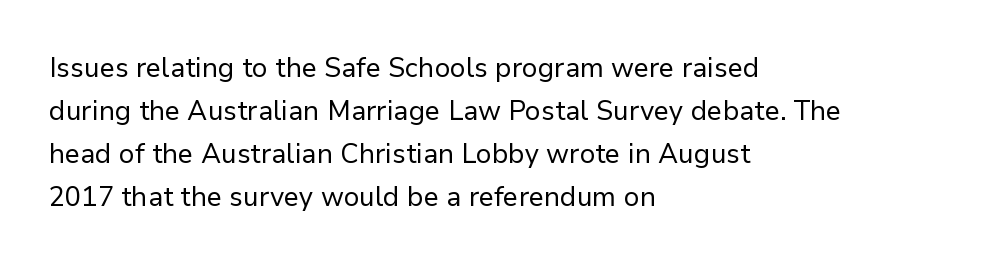
Line beginnings align vertically; line endings do not. Quick note: not italic, upright. No chunkiness to these letters — they're not bold. Default kerning and tracking; the words read as compact shapes.
